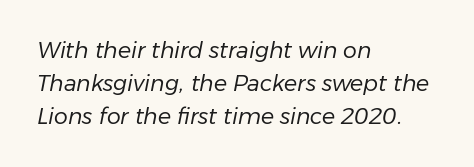
{"italic": "yes", "lean": "right", "slant_degrees": 11, "bold": "no", "underline": "no", "align": "left", "line_spacing": "normal", "line_spacing_ratio": 1.51, "letter_spacing": "normal", "letter_spacing_em": 0.0, "glyph_px": 22}
